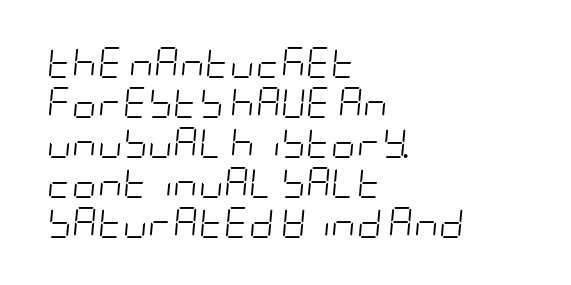
{"italic": "yes", "lean": "right", "slant_degrees": 5, "bold": "no", "weight": "light", "width": "condensed", "stroke_contrast": "low", "x_height": "large", "underline": "no", "align": "left", "line_spacing": "normal", "line_spacing_ratio": 1.29, "letter_spacing": "normal", "letter_spacing_em": 0.0, "glyph_px": 31}
